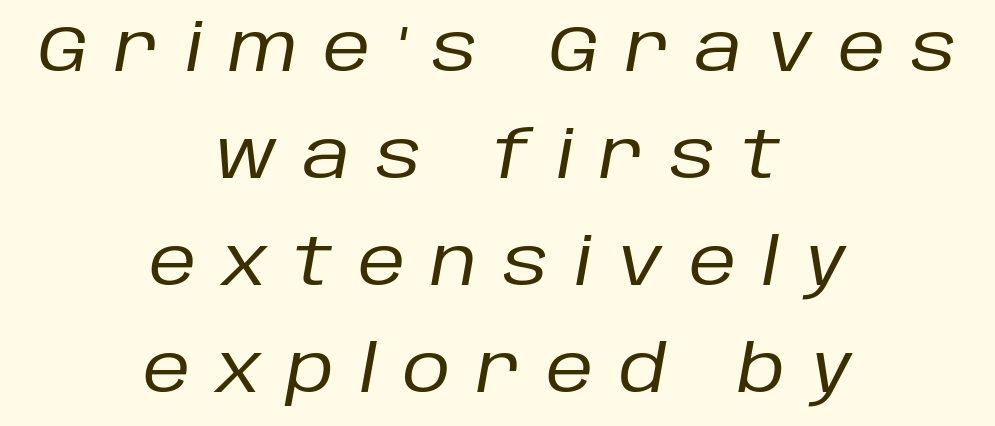
The image shows 66 px regular-weight type, italic (leaning right); set centered, normal line spacing (1.62x), unusually wide letter spacing (+0.39 em), not underlined; low stroke contrast and a large x-height.
